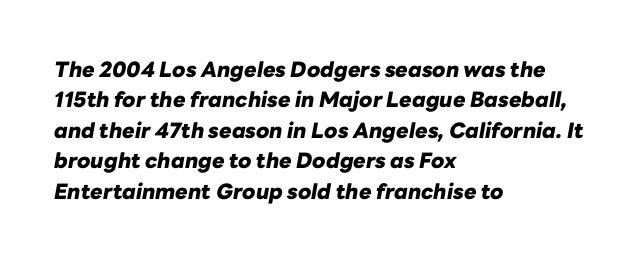
The sample has been set heavy, in full bold. The words here are not underlined. Standard letterfit; no display-style spreading of the glyphs. It's the slanting kind of type.
